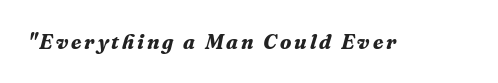
Caption: bold face, heavy strokes. Underline: absent. Italic: yes, the glyphs are oblique.
